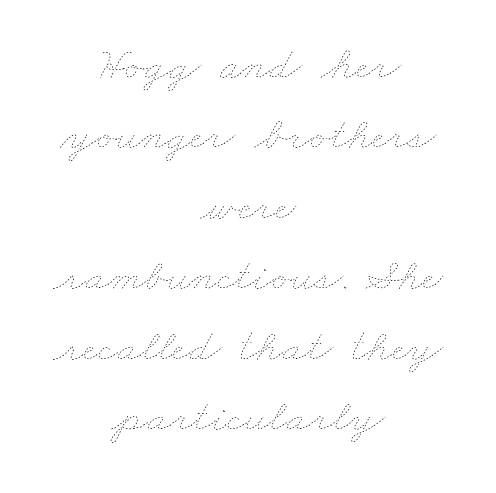
The passage shown is typed in a proportional face where columns would drift. Glance below the letters and you will spot only blank space. On a weight scale, this lands at 450 or below. Letter spacing: default. Notice how the passage keeps no hard edge, just a central spine. Vertically, the passage feels balanced, rows spaced as you'd expect.
